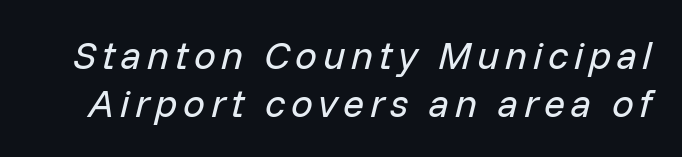
The image shows 39 px regular-weight type, italic (leaning right); set line spacing 1.23x, not underlined; low stroke contrast and a medium x-height.
